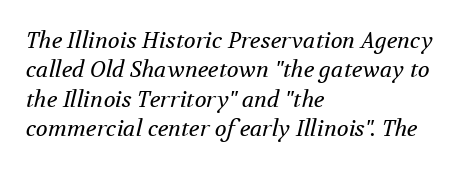
Q: Is the text bold? A: No.
Q: Is the text italic (slanted)? A: Yes, it leans right by about 12 degrees.
Q: Is the text underlined? A: No.
Q: How is the paragraph aligned? A: Left-aligned.
Q: Is the spacing between letters normal or unusually wide? A: Normal.
Q: Is the spacing between lines tight, normal or loose? A: Normal.
